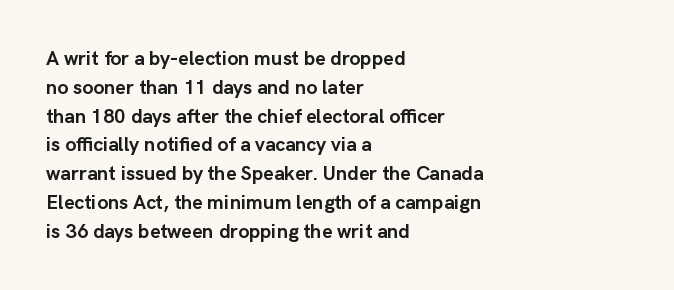
Q: Is the text bold? A: Yes.
Q: Is the text italic (slanted)? A: No, it is upright.
Q: Is the text underlined? A: No.
Q: How is the paragraph aligned? A: Left-aligned.
Q: Is the spacing between letters normal or unusually wide? A: Normal.
Q: Is the spacing between lines tight, normal or loose? A: Normal.
